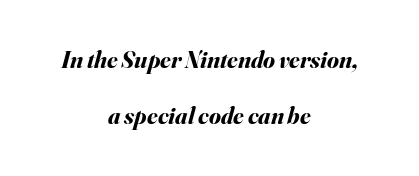
The letters sit at their default tracking, neither squeezed nor spread. One glance says open: line gaps are wider than usual. The whitespace from short lines is split evenly between both sides. The text carries the slant typical of an italic or oblique font. Descenders are the only things crossing below the line.
